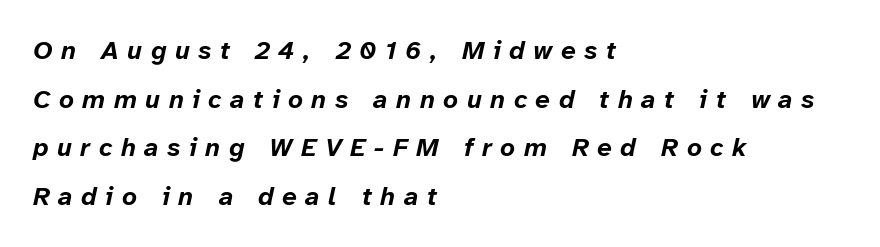
A bare baseline throughout the passage. These lines carry a lot of weight — the face is fully bold. The rendering inserts visible extra space after every character. These lines are set flush left with a ragged right edge. Style check: oblique.
